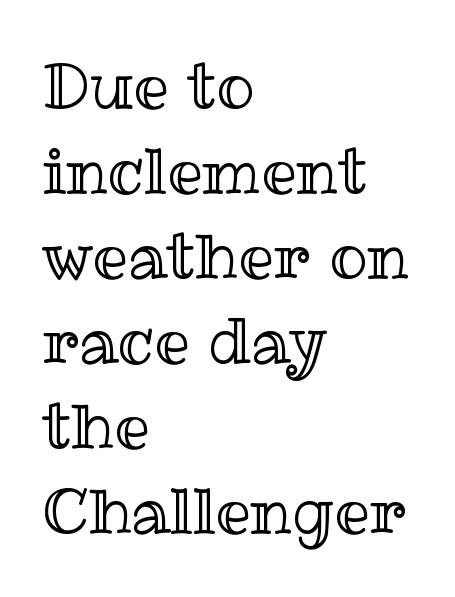
{"italic": "no", "width": "normal", "x_height": "medium", "monospaced": "no", "underline": "no", "align": "left", "line_spacing": "normal", "line_spacing_ratio": 1.35, "letter_spacing": "normal", "letter_spacing_em": 0.0, "glyph_px": 63}
